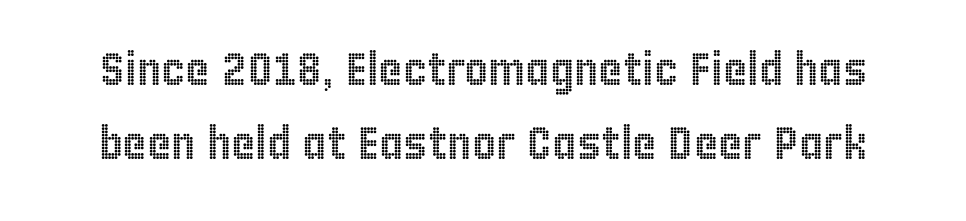
Q: Is the text italic (slanted)? A: No, it is upright.
Q: Is the text underlined? A: No.
Q: Is the spacing between letters normal or unusually wide? A: Normal.
Q: Is the spacing between lines tight, normal or loose? A: Normal.
Q: Width (condensed, normal, or wide)? A: Condensed.
Q: x-height? A: Large.
Q: Monospaced? A: No.
